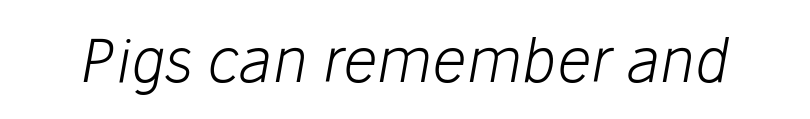
The image shows 60 px light type, italic (leaning right); set normal letter spacing, not underlined; low stroke contrast and a medium x-height.
